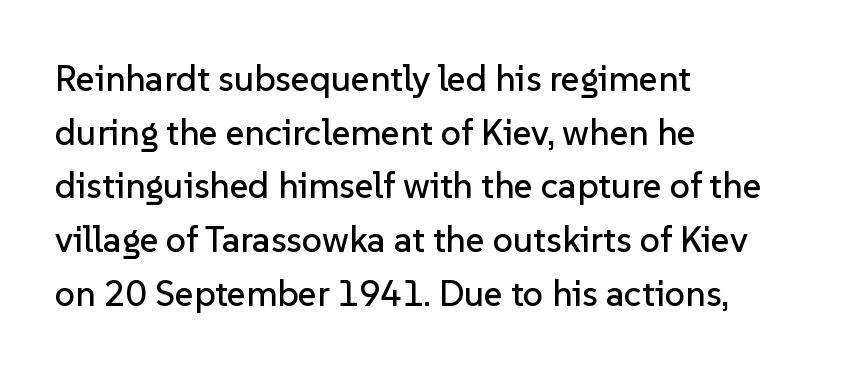
Q: Is the text italic (slanted)? A: No, it is upright.
Q: Is the typeface a serif or a sans-serif typeface? A: Sans-serif.
Q: Is the text underlined? A: No.
Q: How is the paragraph aligned? A: Left-aligned.
Q: Is the spacing between letters normal or unusually wide? A: Normal.
Q: Is the spacing between lines tight, normal or loose? A: Normal.
Q: Width (condensed, normal, or wide)? A: Normal.
Q: Stroke contrast? A: Low.
Q: x-height? A: Medium.
Q: Monospaced? A: No.
